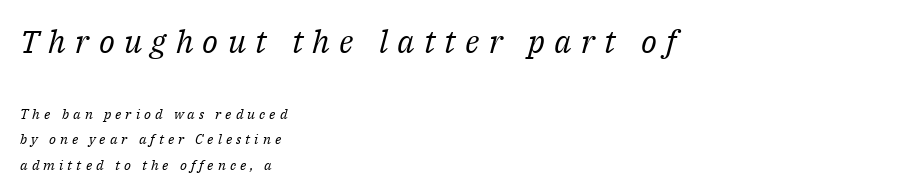
Q: Is the text bold? A: No.
Q: Is the text italic (slanted)? A: Yes, it leans right by about 14 degrees.
Q: Is the typeface a serif or a sans-serif typeface? A: Serif.
Q: Is the text underlined? A: No.
Q: How is the paragraph aligned? A: Left-aligned.
Q: Is the spacing between letters normal or unusually wide? A: Unusually wide.
Q: Which block of text is set in a larger size, the first (top) or the second (bottom)? A: The first (top) one.
Q: Width (condensed, normal, or wide)? A: Normal.
Q: Stroke contrast? A: Medium.
Q: x-height? A: Medium.
Q: Monospaced? A: No.
